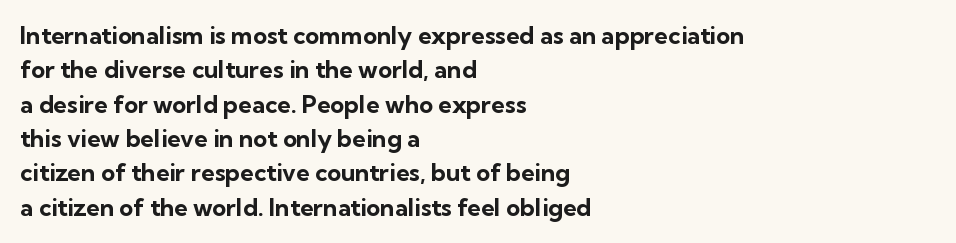
Q: Is the text bold? A: Yes.
Q: Is the text italic (slanted)? A: No, it is upright.
Q: Is the text underlined? A: No.
Q: How is the paragraph aligned? A: Left-aligned.
Q: Is the spacing between letters normal or unusually wide? A: Normal.
Q: Is the spacing between lines tight, normal or loose? A: Normal.
